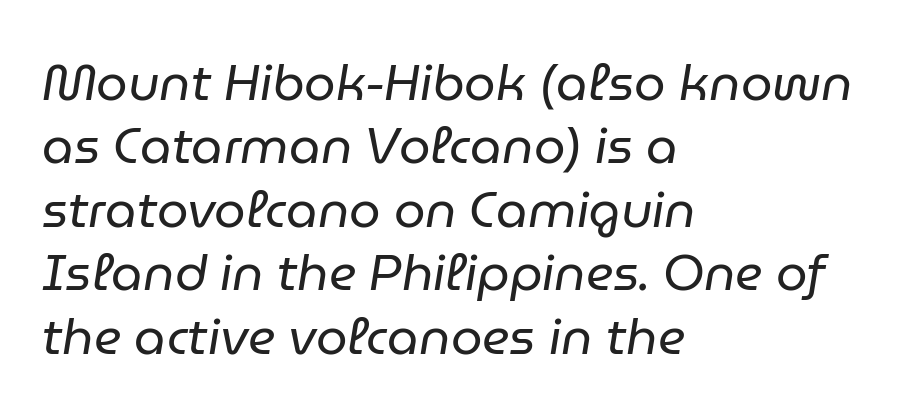
{"italic": "yes", "lean": "right", "slant_degrees": 9, "bold": "no", "weight": "regular", "width": "normal", "stroke_contrast": "low", "x_height": "medium", "monospaced": "no", "underline": "no", "align": "left", "line_spacing": "normal", "line_spacing_ratio": 1.27, "letter_spacing": "normal", "letter_spacing_em": 0.0, "glyph_px": 50}
